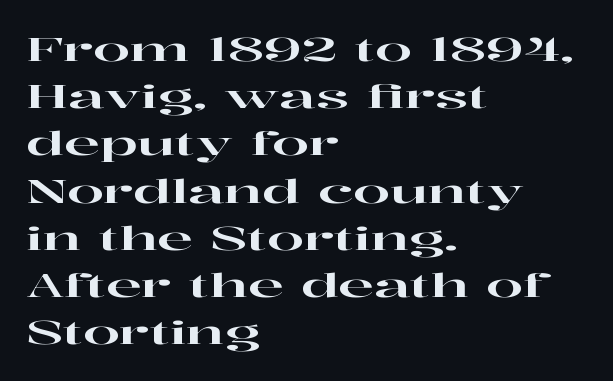
Do the characters align in a grid? No, the font is proportional. Small tapered or slab feet sit at the stroke ends, so this counts as serif. Does the copy run flush right? No — it runs flush left. Rule under the text: the space is simply empty.
